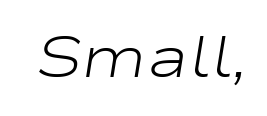
The image shows 58 px light, wide type, italic (leaning right); set normal letter spacing, not underlined; low stroke contrast and a medium x-height.
